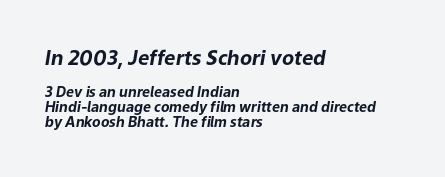
{"italic": "yes", "lean": "right", "slant_degrees": 9, "bold": "yes", "underline": "no", "align": "left", "line_spacing": "tight", "line_spacing_ratio": 1.09, "letter_spacing": "normal", "letter_spacing_em": 0.0, "larger_block": "first", "size_ratio": 1.43, "glyph_px": 20}
